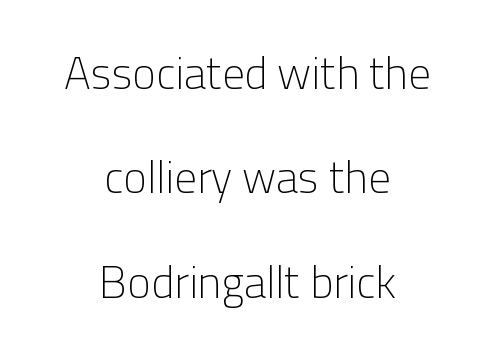
Q: Is the text bold? A: No.
Q: Is the text italic (slanted)? A: No, it is upright.
Q: Is the typeface a serif or a sans-serif typeface? A: Sans-serif.
Q: Is the text underlined? A: No.
Q: How is the paragraph aligned? A: Centered.
Q: Is the spacing between letters normal or unusually wide? A: Normal.
Q: Is the spacing between lines tight, normal or loose? A: Loose.
Q: Width (condensed, normal, or wide)? A: Normal.
Q: Stroke contrast? A: Low.
Q: x-height? A: Medium.
Q: Monospaced? A: No.
